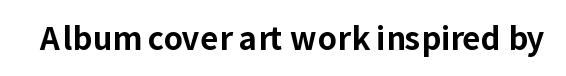
{"serif": "no", "italic": "no", "bold": "yes", "weight": "bold", "width": "normal", "stroke_contrast": "low", "x_height": "medium", "monospaced": "no", "underline": "no", "letter_spacing": "normal", "letter_spacing_em": 0.0, "glyph_px": 31}
